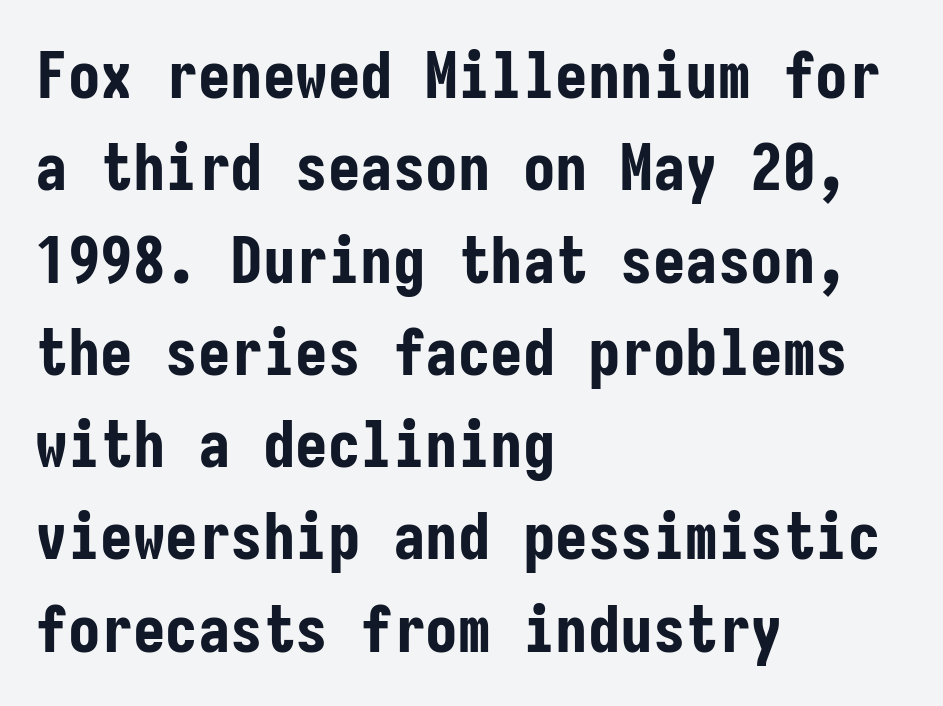
The image shows 65 px bold, condensed sans-serif type, upright, monospaced; set left-aligned, normal line spacing (1.42x), normal letter spacing, not underlined; low stroke contrast and a medium x-height.
